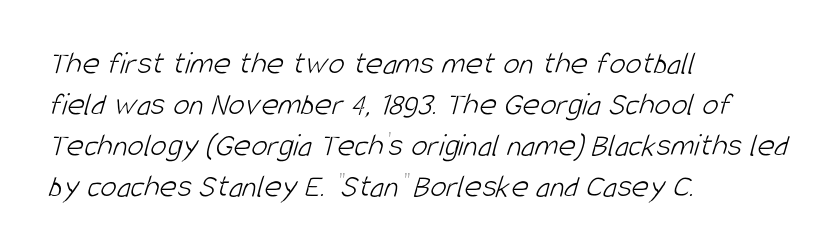
The image shows 33 px light, condensed sans-serif type; set left-aligned, line spacing 1.24x, normal letter spacing, not underlined; low stroke contrast and a large x-height.
